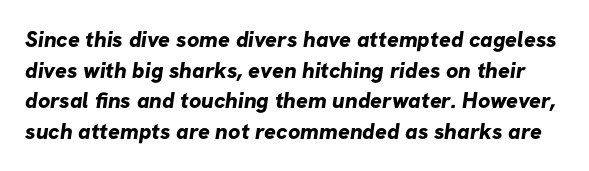
The strip under each line holds only bare page. Default kerning and tracking; the words read as compact shapes. Its strokes are broad and dark, the hallmark of bold type. The vertical gap from one line to the next is medium.
